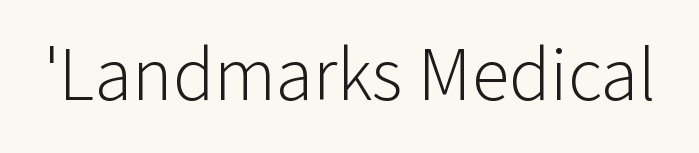
Nothing sits at the stroke ends, so this counts as sans-serif. It's the straight-up-and-down kind of type. Words appear dense and cohesive because spacing is normal. Letters rest on an invisible, unmarked baseline. The letters advance in unequal steps, a hallmark of proportional type. Caption: face not bold, strokes unweighted.
